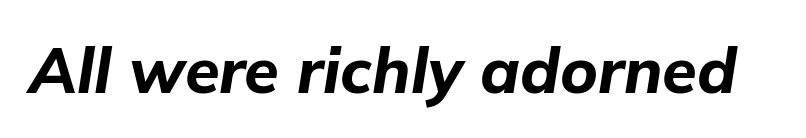
{"italic": "yes", "lean": "right", "slant_degrees": 9, "bold": "yes", "weight": "bold", "width": "normal", "stroke_contrast": "low", "x_height": "medium", "monospaced": "no", "underline": "no", "letter_spacing": "normal", "letter_spacing_em": 0.0, "glyph_px": 63}
